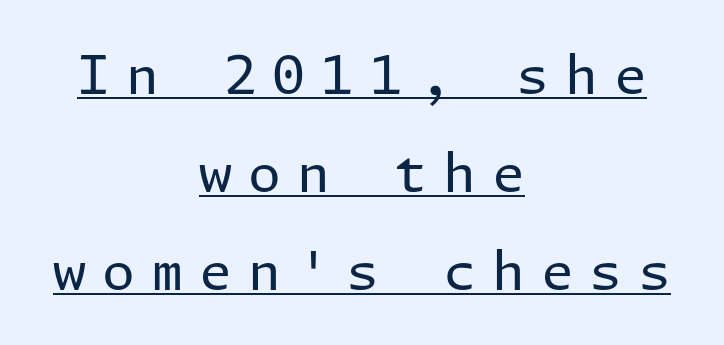
The image shows 53 px regular-weight sans-serif type, upright; set centered, line spacing 1.85x, unusually wide letter spacing (+0.3 em), underlined; low stroke contrast and a medium x-height.
